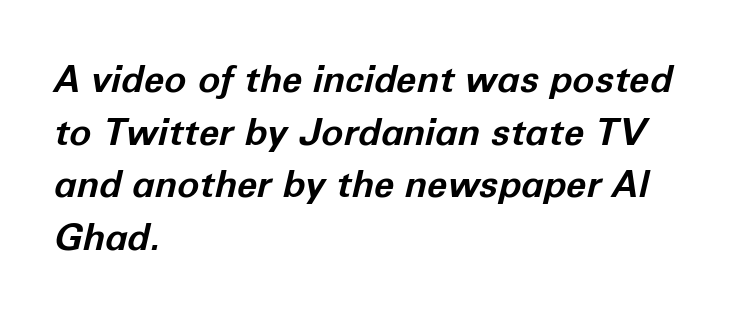
You'd pick this weight for a headline — it's a proper bold. Slant detected: the letters are inclined. Descenders hang freely into open space. Rows of type keep a routine distance in the vertical direction. Glyph-to-glyph distance matches everyday printed text.
